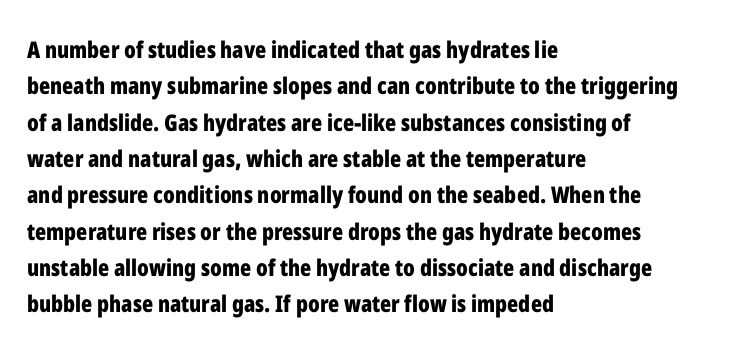
The image shows 23 px bold type, upright; set left-aligned, normal line spacing (1.58x), normal letter spacing, not underlined.
